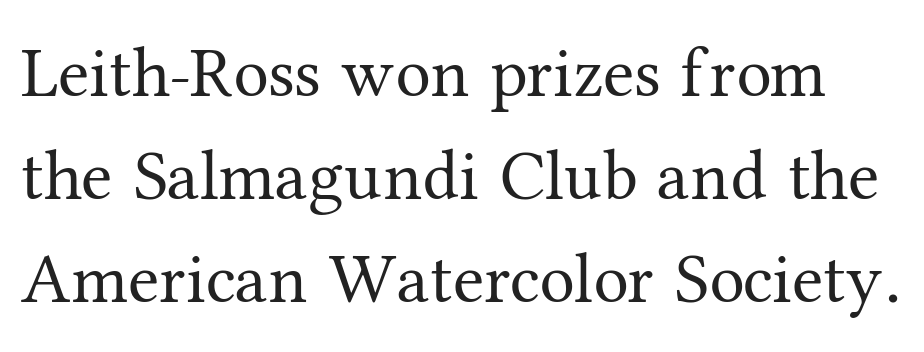
The image shows 71 px regular-weight serif type, upright; set normal line spacing (1.45x), normal letter spacing, not underlined; medium stroke contrast and a medium x-height.
